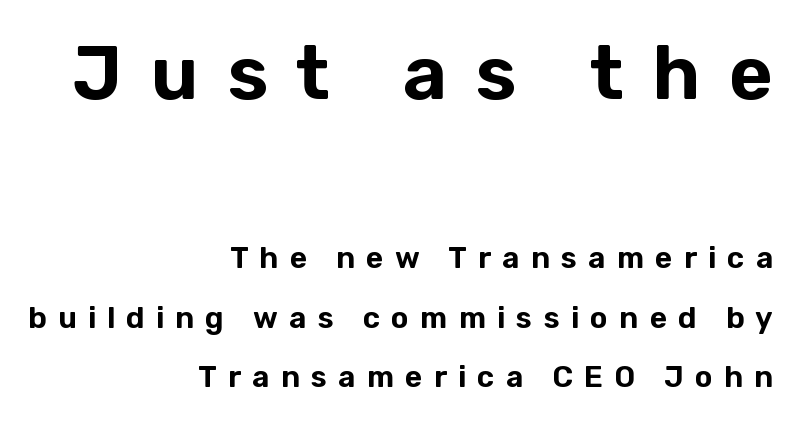
Q: Is the text italic (slanted)? A: No, it is upright.
Q: Is the typeface a serif or a sans-serif typeface? A: Sans-serif.
Q: Is the text underlined? A: No.
Q: How is the paragraph aligned? A: Right-aligned.
Q: Is the spacing between letters normal or unusually wide? A: Unusually wide.
Q: Is the spacing between lines tight, normal or loose? A: Loose.
Q: Which block of text is set in a larger size, the first (top) or the second (bottom)? A: The first (top) one.
Q: Width (condensed, normal, or wide)? A: Normal.
Q: Stroke contrast? A: Low.
Q: x-height? A: Medium.
Q: Monospaced? A: No.
